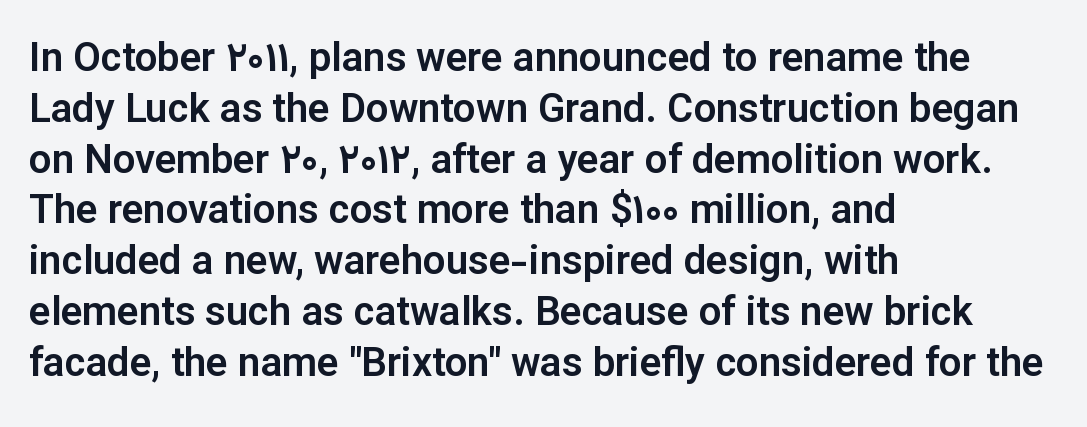
Q: Is the text italic (slanted)? A: No, it is upright.
Q: Is the typeface a serif or a sans-serif typeface? A: Sans-serif.
Q: Is the text underlined? A: No.
Q: How is the paragraph aligned? A: Left-aligned.
Q: Is the spacing between letters normal or unusually wide? A: Normal.
Q: Is the spacing between lines tight, normal or loose? A: Normal.
Q: Width (condensed, normal, or wide)? A: Normal.
Q: Stroke contrast? A: Low.
Q: x-height? A: Medium.
Q: Monospaced? A: No.
